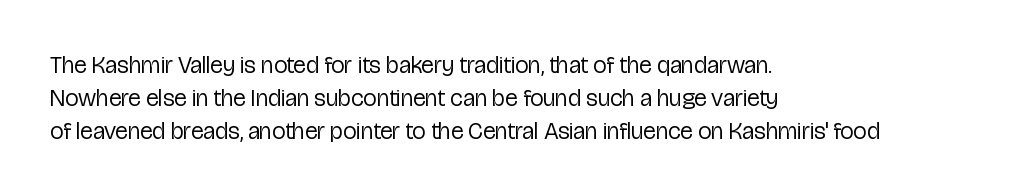
The image shows 24 px text type, upright; set left-aligned, normal line spacing (1.37x), normal letter spacing, not underlined.
